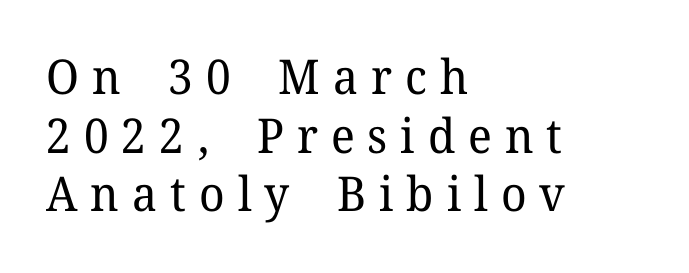
The image shows 48 px regular-weight serif type, upright; set left-aligned, line spacing 1.22x, unusually wide letter spacing (+0.27 em), not underlined; low stroke contrast and a medium x-height.
